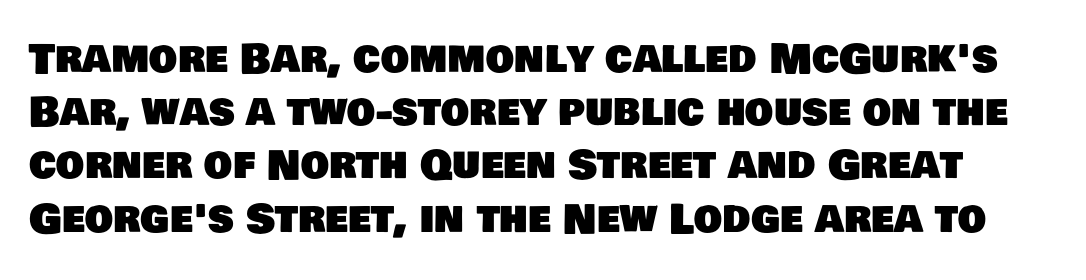
Q: Is the typeface a serif or a sans-serif typeface? A: Sans-serif.
Q: Is the text underlined? A: No.
Q: Is the spacing between letters normal or unusually wide? A: Normal.
Q: Is the spacing between lines tight, normal or loose? A: Normal.
Q: Width (condensed, normal, or wide)? A: Normal.
Q: Stroke contrast? A: Low.
Q: x-height? A: Large.
Q: Monospaced? A: No.
